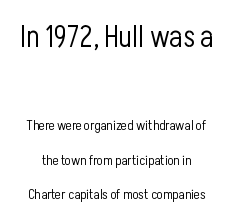
{"serif": "no", "italic": "no", "bold": "no", "weight": "light", "width": "condensed", "stroke_contrast": "low", "x_height": "medium", "monospaced": "no", "underline": "no", "line_spacing": "loose", "line_spacing_ratio": 2.49, "letter_spacing": "normal", "letter_spacing_em": 0.0, "larger_block": "first", "size_ratio": 2.14, "glyph_px": 30}
